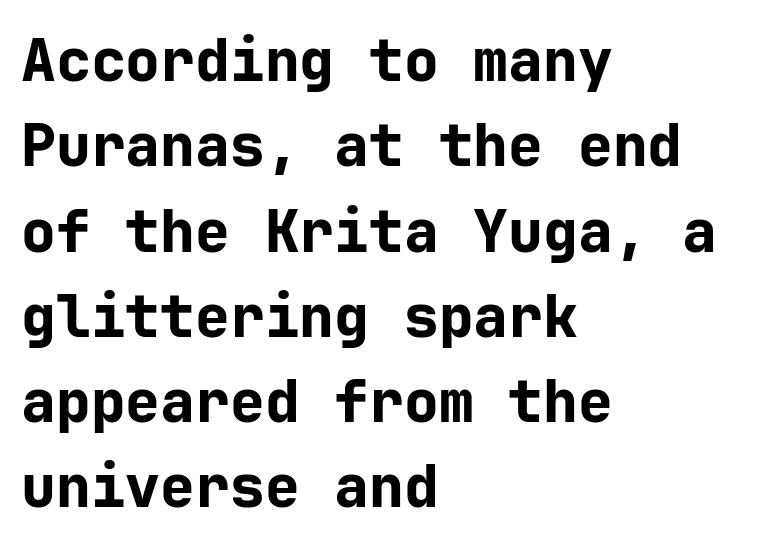
The image shows 58 px bold sans-serif type, upright; set left-aligned, normal line spacing (1.47x), normal letter spacing, not underlined; low stroke contrast and a medium x-height.
